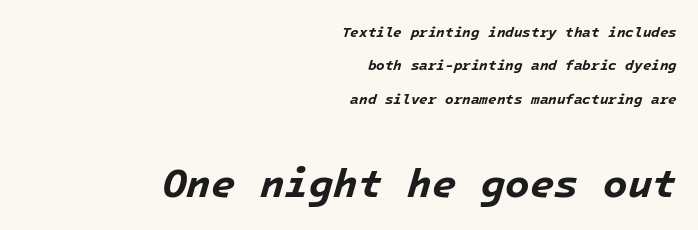
Q: Is the text bold? A: Yes.
Q: Is the text italic (slanted)? A: Yes, it leans right by about 16 degrees.
Q: Is the text underlined? A: No.
Q: How is the paragraph aligned? A: Right-aligned.
Q: Is the spacing between letters normal or unusually wide? A: Normal.
Q: Is the spacing between lines tight, normal or loose? A: Loose.
Q: Which block of text is set in a larger size, the first (top) or the second (bottom)? A: The second (bottom) one.
Q: Width (condensed, normal, or wide)? A: Normal.
Q: Stroke contrast? A: Low.
Q: x-height? A: Medium.
